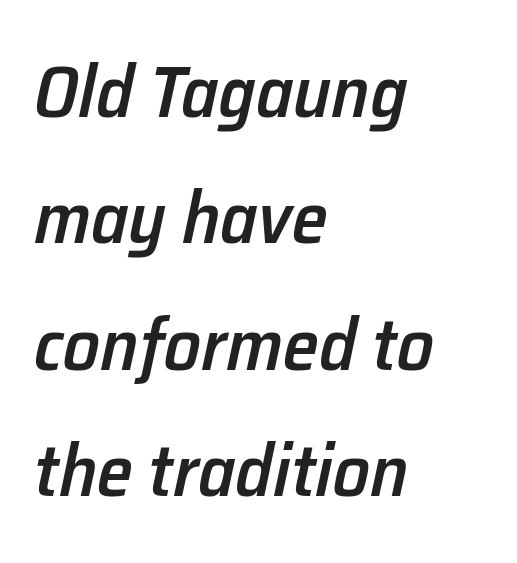
{"italic": "yes", "lean": "right", "slant_degrees": 12, "bold": "semi", "weight": "semibold", "width": "normal", "stroke_contrast": "low", "x_height": "medium", "monospaced": "no", "underline": "no", "align": "left", "line_spacing_ratio": 1.73, "letter_spacing": "normal", "letter_spacing_em": 0.0, "glyph_px": 73}
